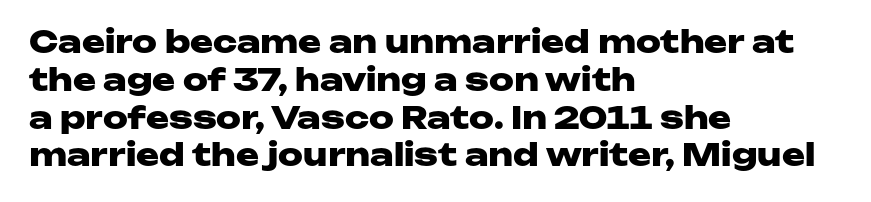
{"serif": "no", "italic": "no", "bold": "yes", "weight": "heavy", "width": "wide", "stroke_contrast": "low", "x_height": "medium", "monospaced": "no", "underline": "no", "align": "left", "line_spacing_ratio": 1.22, "letter_spacing": "normal", "letter_spacing_em": 0.0, "glyph_px": 31}
